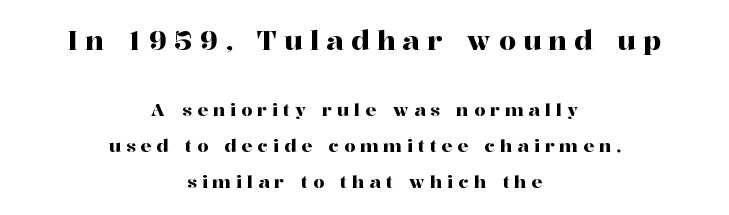
{"italic": "no", "underline": "no", "align": "center", "line_spacing": "loose", "line_spacing_ratio": 2.0, "letter_spacing": "wide", "letter_spacing_em": 0.27, "larger_block": "first", "size_ratio": 1.5, "glyph_px": 27}
